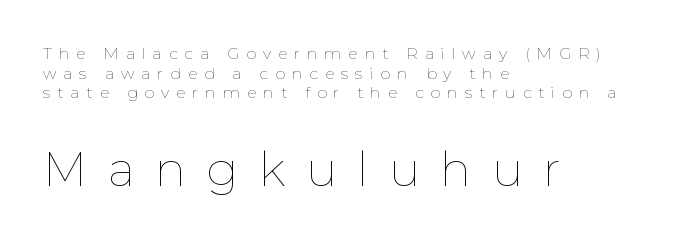
{"italic": "no", "bold": "no", "weight": "thin", "width": "normal", "stroke_contrast": "low", "x_height": "medium", "monospaced": "no", "underline": "no", "align": "left", "line_spacing_ratio": 1.23, "letter_spacing": "wide", "letter_spacing_em": 0.43, "larger_block": "second", "size_ratio": 2.94, "glyph_px": 47}
